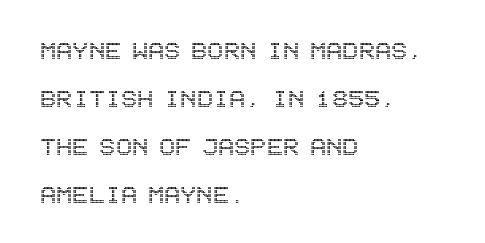
Q: Is the text italic (slanted)? A: No, it is upright.
Q: Is the text underlined? A: No.
Q: How is the paragraph aligned? A: Left-aligned.
Q: Is the spacing between letters normal or unusually wide? A: Normal.
Q: Is the spacing between lines tight, normal or loose? A: Normal.
Q: Width (condensed, normal, or wide)? A: Condensed.
Q: x-height? A: Large.
